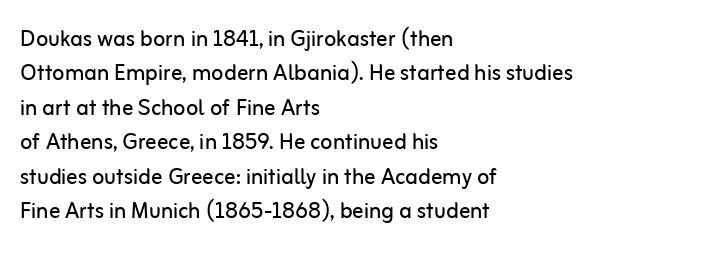
{"serif": "no", "italic": "no", "bold": "no", "weight": "regular", "width": "normal", "stroke_contrast": "low", "x_height": "medium", "monospaced": "no", "underline": "no", "align": "left", "line_spacing_ratio": 1.23, "letter_spacing": "normal", "letter_spacing_em": 0.0, "glyph_px": 28}
